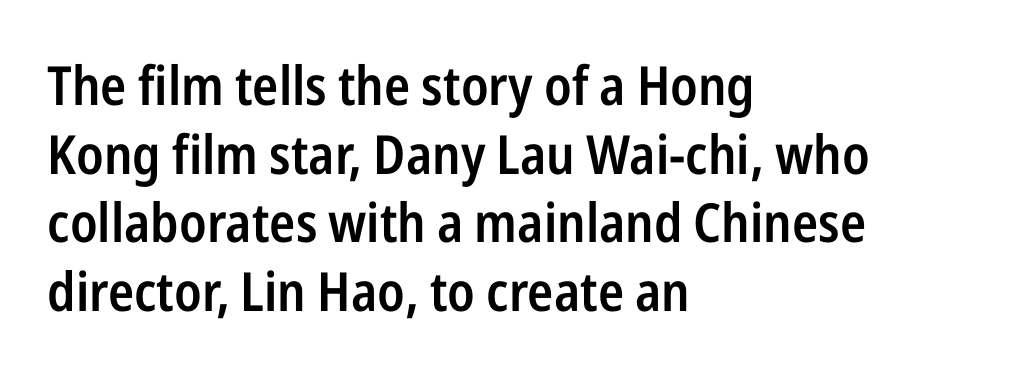
{"serif": "no", "italic": "no", "bold": "semi", "weight": "semibold", "width": "condensed", "stroke_contrast": "low", "x_height": "medium", "monospaced": "no", "underline": "no", "align": "left", "line_spacing": "normal", "line_spacing_ratio": 1.27, "letter_spacing": "normal", "letter_spacing_em": 0.0, "glyph_px": 54}
